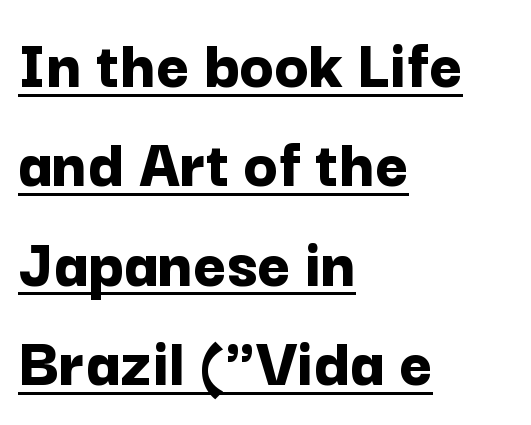
The image shows 71 px bold sans-serif type, upright; set left-aligned, normal line spacing (1.4x), normal letter spacing, underlined; low stroke contrast and a medium x-height.
